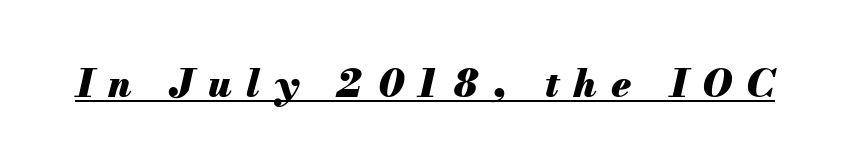
The rendering applies a slant to the glyphs. Emphasis is given by a line drawn under the lettering. A typesetter would call this proportional, since set widths differ per character. Does extra space separate the letters? Yes, quite a lot of it.
